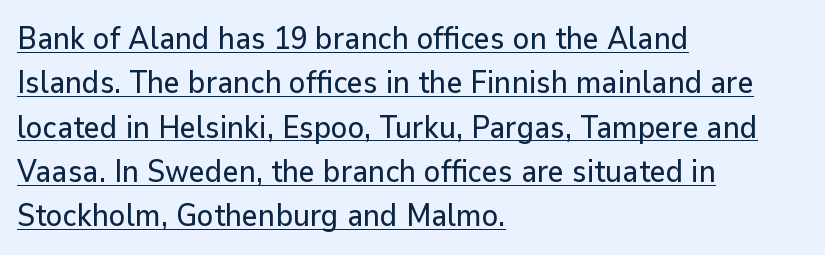
The image shows 31 px sans-serif type, upright; set left-aligned, normal line spacing (1.43x), normal letter spacing, underlined; low stroke contrast and a medium x-height.
